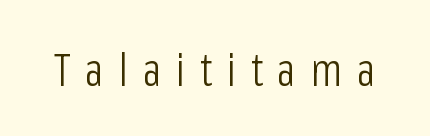
This rendering features lettering with no underline. The passage shown is not bold in any degree. Tracking value appears strongly positive — letters spread wide. Every character sits straight up, as roman type does. The typeface chosen for these lines omits serifs.
